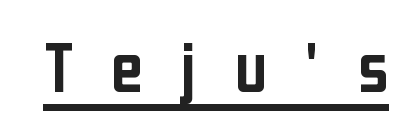
{"serif": "no", "italic": "no", "width": "condensed", "stroke_contrast": "low", "x_height": "medium", "monospaced": "no", "underline": "yes", "letter_spacing": "wide", "letter_spacing_em": 0.47, "glyph_px": 77}
